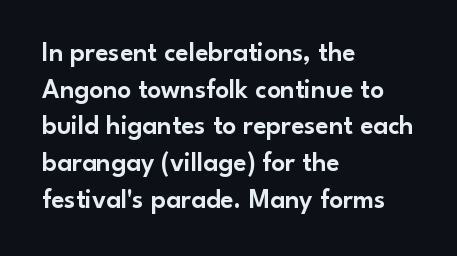
{"italic": "no", "underline": "no", "align": "left", "line_spacing": "normal", "line_spacing_ratio": 1.36, "letter_spacing": "normal", "letter_spacing_em": 0.0, "glyph_px": 27}
